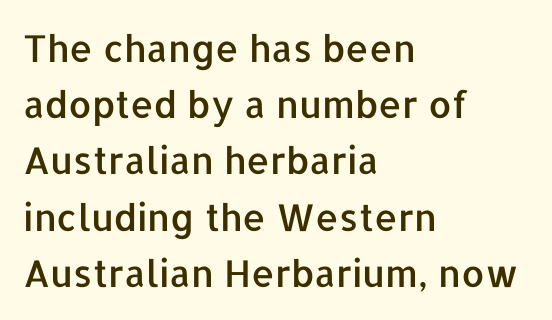
{"serif": "no", "italic": "no", "width": "normal", "stroke_contrast": "low", "x_height": "medium", "monospaced": "no", "underline": "no", "align": "left", "line_spacing": "normal", "line_spacing_ratio": 1.52, "letter_spacing": "normal", "letter_spacing_em": 0.0, "glyph_px": 37}
